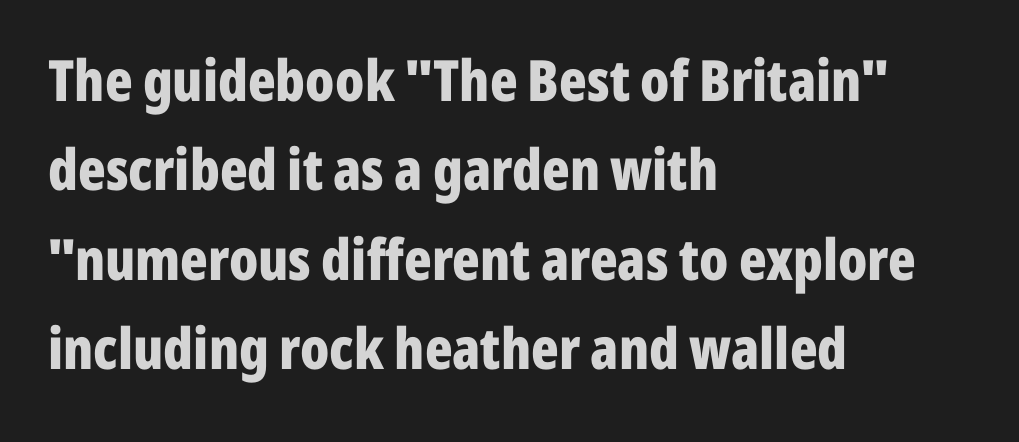
{"serif": "no", "italic": "no", "bold": "yes", "weight": "bold", "width": "condensed", "stroke_contrast": "low", "x_height": "medium", "monospaced": "no", "underline": "no", "align": "left", "line_spacing": "normal", "line_spacing_ratio": 1.57, "letter_spacing": "normal", "letter_spacing_em": 0.0, "glyph_px": 57}
